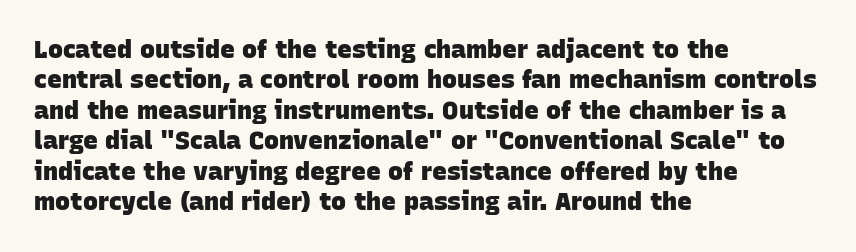
Summary of weight: heavy, a full bold. Lines of text with bare space underneath. Notice how the passage keeps a crisp vertical edge on the left only. The passage shown has conventional tracking throughout.
